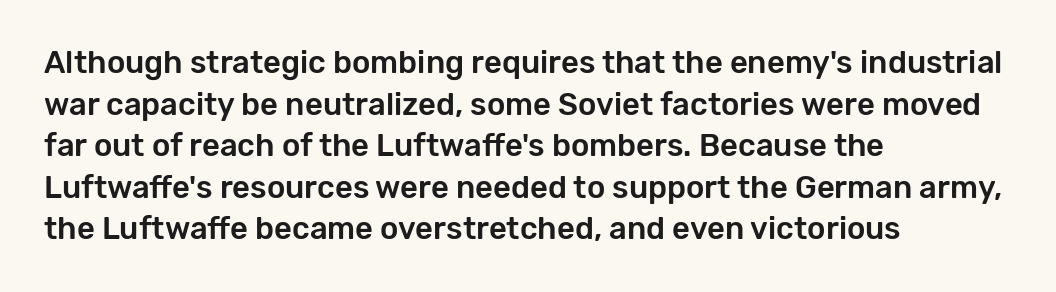
Q: Is the text italic (slanted)? A: No, it is upright.
Q: Is the typeface a serif or a sans-serif typeface? A: Sans-serif.
Q: Is the text underlined? A: No.
Q: How is the paragraph aligned? A: Left-aligned.
Q: Is the spacing between letters normal or unusually wide? A: Normal.
Q: Is the spacing between lines tight, normal or loose? A: Normal.
Q: Width (condensed, normal, or wide)? A: Normal.
Q: Stroke contrast? A: Low.
Q: x-height? A: Medium.
Q: Monospaced? A: No.
